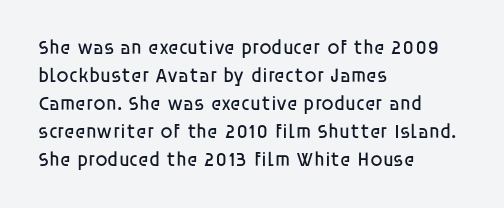
A roman cut, with each character standing at attention. Compared with a centered layout, this one pins lines to the left instead. Evenly set lines give the paragraph a standard silhouette. Heft: none added — not bold. The baseline area is clear.
